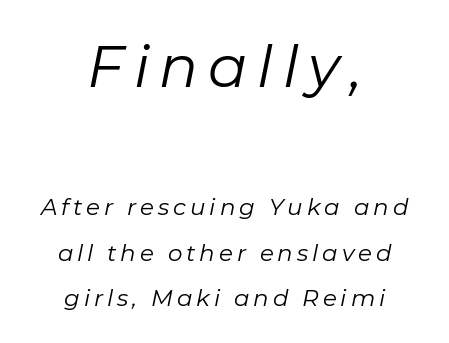
Q: Is the text bold? A: No.
Q: Is the text italic (slanted)? A: Yes, it leans right by about 11 degrees.
Q: Is the text underlined? A: No.
Q: How is the paragraph aligned? A: Centered.
Q: Is the spacing between lines tight, normal or loose? A: Loose.
Q: Which block of text is set in a larger size, the first (top) or the second (bottom)? A: The first (top) one.
Q: Width (condensed, normal, or wide)? A: Normal.
Q: Stroke contrast? A: Low.
Q: x-height? A: Medium.
Q: Monospaced? A: No.
